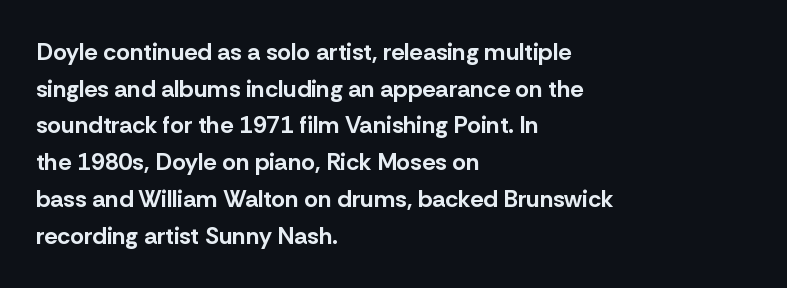
{"italic": "no", "bold": "yes", "underline": "no", "align": "left", "line_spacing": "normal", "line_spacing_ratio": 1.53, "letter_spacing": "normal", "letter_spacing_em": 0.0, "glyph_px": 24}
